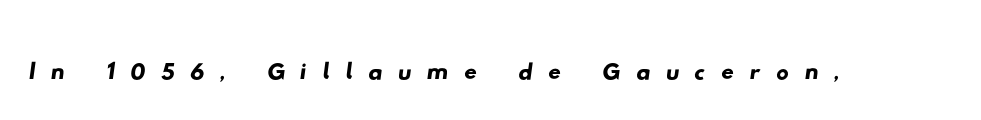
Look at the tracking — it's clearly loosened, letters drifting apart. The rendering shows plain stroke endings on the letterforms — a sans-serif design. Character widths vary here, with narrow letters taking less room than wide ones. Underlining? Definitely not there.
